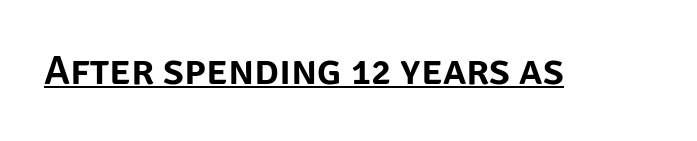
{"serif": "no", "italic": "no", "width": "normal", "stroke_contrast": "low", "x_height": "large", "monospaced": "no", "underline": "yes", "letter_spacing": "normal", "letter_spacing_em": 0.0, "glyph_px": 42}
